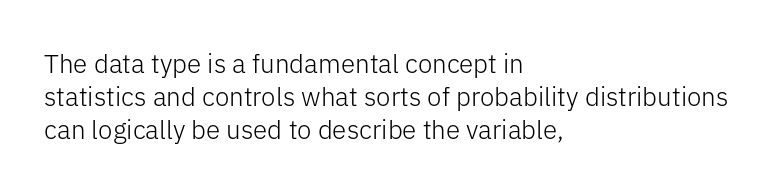
The image shows 26 px text type, upright; set left-aligned, normal line spacing (1.27x), normal letter spacing, not underlined.
